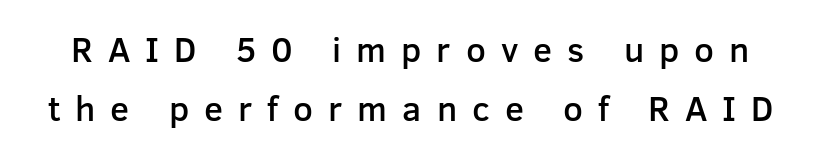
The image shows 35 px semibold sans-serif type, upright; set normal line spacing (1.69x), unusually wide letter spacing (+0.43 em), not underlined; low stroke contrast and a medium x-height.
